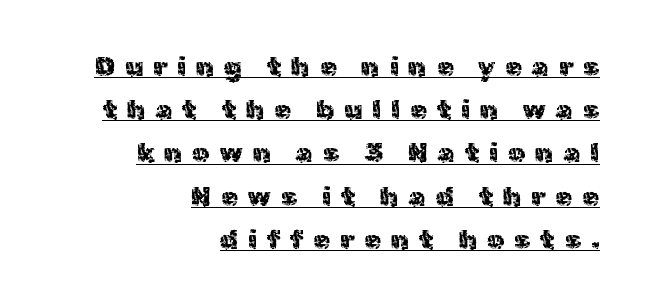
The image shows 27 px text type, upright; set right-aligned, normal line spacing (1.6x), unusually wide letter spacing (+0.37 em), underlined.
